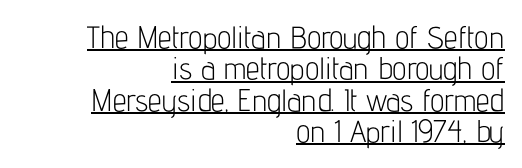
Q: Is the text bold? A: No.
Q: Is the text italic (slanted)? A: No, it is upright.
Q: Is the typeface a serif or a sans-serif typeface? A: Sans-serif.
Q: Is the text underlined? A: Yes.
Q: How is the paragraph aligned? A: Right-aligned.
Q: Is the spacing between letters normal or unusually wide? A: Normal.
Q: Is the spacing between lines tight, normal or loose? A: Tight.
Q: Width (condensed, normal, or wide)? A: Condensed.
Q: Stroke contrast? A: Low.
Q: x-height? A: Medium.
Q: Monospaced? A: No.
